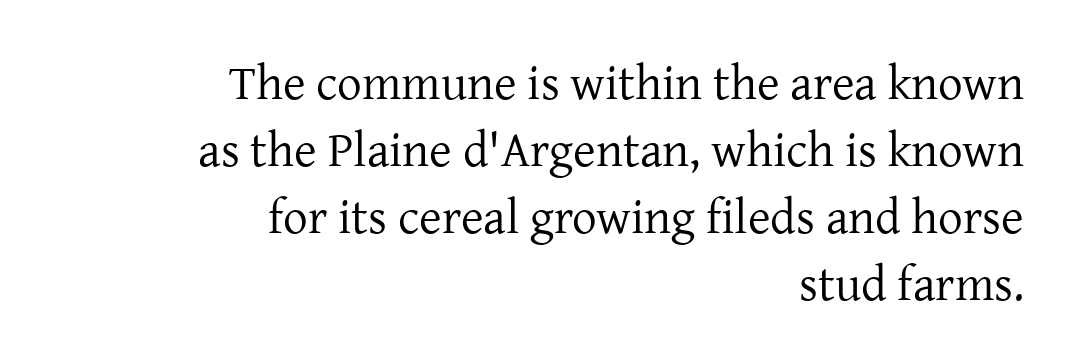
Q: Is the text bold? A: No.
Q: Is the text italic (slanted)? A: No, it is upright.
Q: Is the typeface a serif or a sans-serif typeface? A: Serif.
Q: Is the text underlined? A: No.
Q: How is the paragraph aligned? A: Right-aligned.
Q: Is the spacing between letters normal or unusually wide? A: Normal.
Q: Is the spacing between lines tight, normal or loose? A: Normal.
Q: Width (condensed, normal, or wide)? A: Normal.
Q: Stroke contrast? A: Low.
Q: x-height? A: Medium.
Q: Monospaced? A: No.
